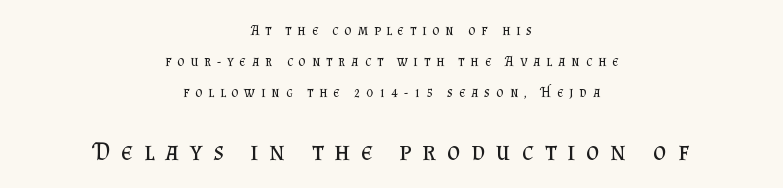
Style check: upright. The strokes carry an ordinary text weight at most. These lines stand farther apart than default settings would place them. Which margin do the lines hug? Neither — every line sits in the middle. Clear beneath every line of the passage. Observe the wide spacing: letters keep a clear distance from each other.
